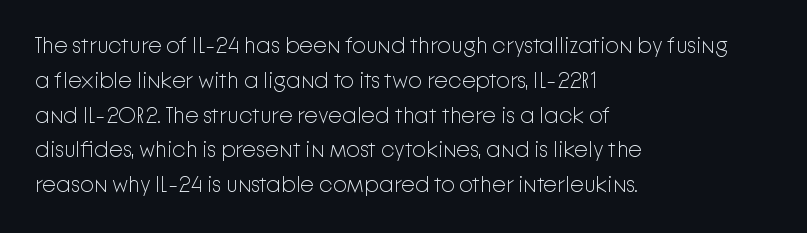
The image shows 22 px text type, upright; set left-aligned, normal line spacing (1.58x), normal letter spacing, not underlined.
